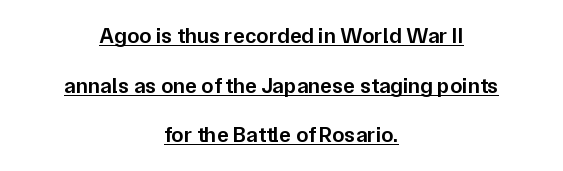
Q: Is the text bold? A: Semi-bold.
Q: Is the text italic (slanted)? A: No, it is upright.
Q: Is the text underlined? A: Yes.
Q: How is the paragraph aligned? A: Centered.
Q: Is the spacing between letters normal or unusually wide? A: Normal.
Q: Is the spacing between lines tight, normal or loose? A: Loose.
